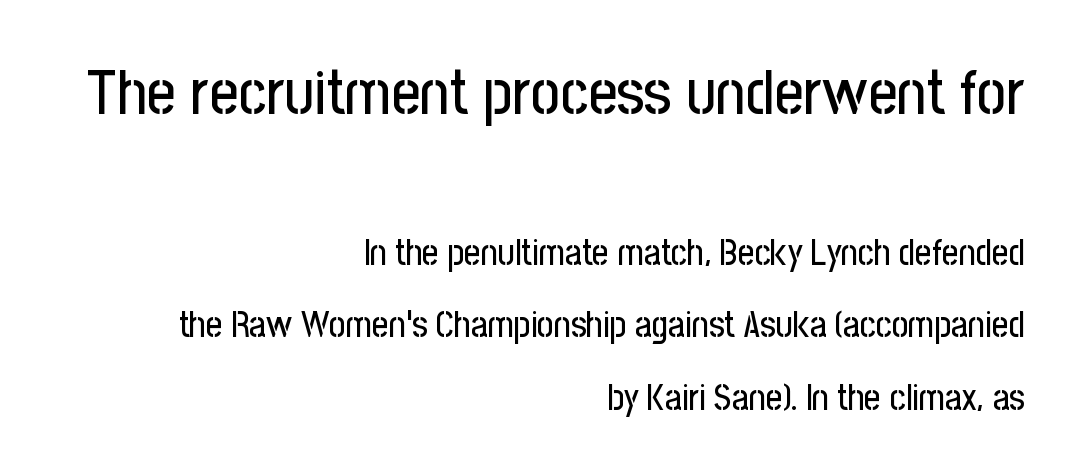
Q: Is the text italic (slanted)? A: No, it is upright.
Q: Is the typeface a serif or a sans-serif typeface? A: Sans-serif.
Q: Is the text underlined? A: No.
Q: How is the paragraph aligned? A: Right-aligned.
Q: Is the spacing between letters normal or unusually wide? A: Normal.
Q: Is the spacing between lines tight, normal or loose? A: Loose.
Q: Which block of text is set in a larger size, the first (top) or the second (bottom)? A: The first (top) one.
Q: Width (condensed, normal, or wide)? A: Condensed.
Q: Stroke contrast? A: Low.
Q: x-height? A: Medium.
Q: Monospaced? A: No.
